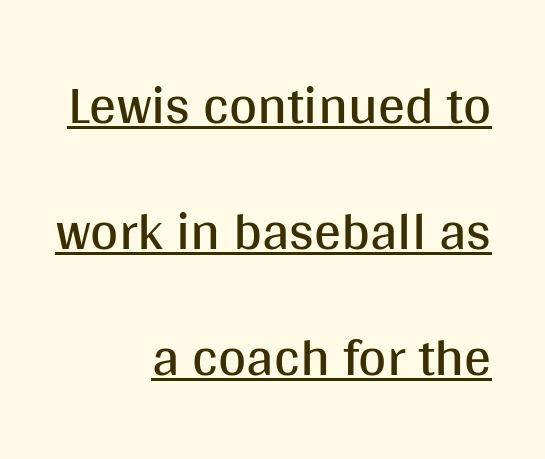
The image shows 54 px regular-weight sans-serif type, upright; set right-aligned, loose line spacing (2.33x), normal letter spacing, underlined; medium stroke contrast and a large x-height.
